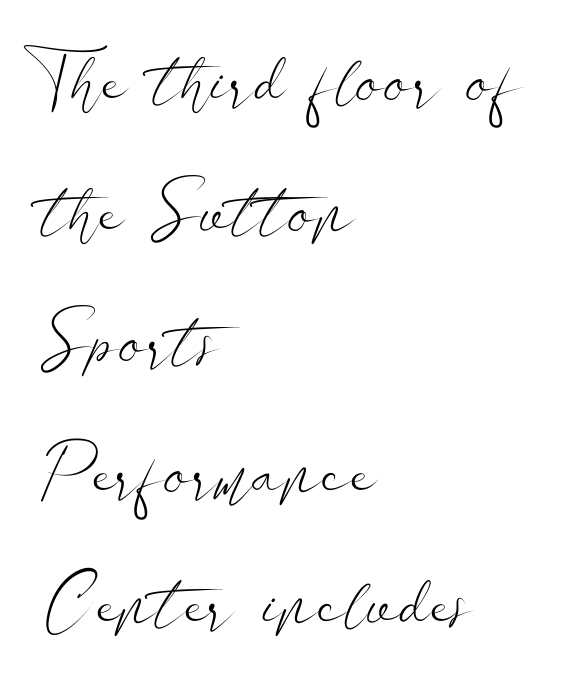
{"serif": "no", "bold": "no", "weight": "light", "width": "wide", "stroke_contrast": "low", "x_height": "small", "monospaced": "no", "underline": "no", "align": "left", "line_spacing_ratio": 1.84, "letter_spacing": "normal", "letter_spacing_em": 0.0, "glyph_px": 71}
